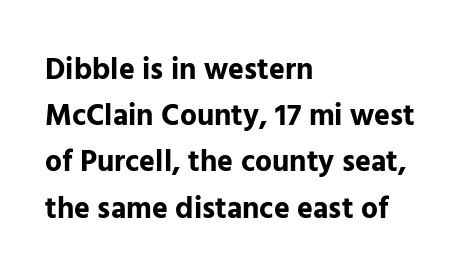
Q: Is the text bold? A: Yes.
Q: Is the text italic (slanted)? A: No, it is upright.
Q: Is the typeface a serif or a sans-serif typeface? A: Sans-serif.
Q: Is the text underlined? A: No.
Q: How is the paragraph aligned? A: Left-aligned.
Q: Is the spacing between letters normal or unusually wide? A: Normal.
Q: Is the spacing between lines tight, normal or loose? A: Normal.
Q: Width (condensed, normal, or wide)? A: Normal.
Q: Stroke contrast? A: Low.
Q: x-height? A: Medium.
Q: Monospaced? A: No.
